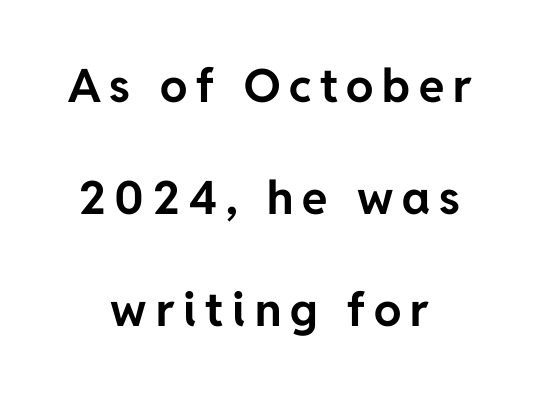
{"serif": "no", "italic": "no", "bold": "yes", "weight": "bold", "width": "normal", "stroke_contrast": "low", "x_height": "medium", "monospaced": "no", "underline": "no", "align": "center", "line_spacing": "loose", "line_spacing_ratio": 2.43, "glyph_px": 46}
